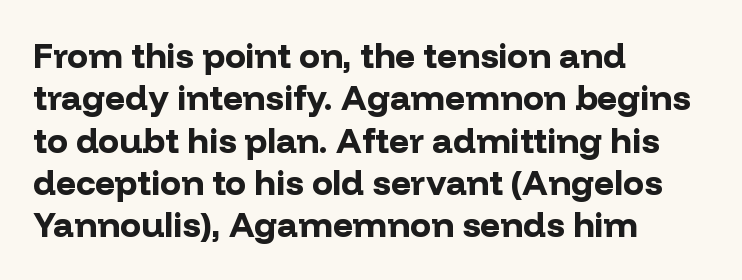
Q: Is the text bold? A: Yes.
Q: Is the text italic (slanted)? A: No, it is upright.
Q: Is the typeface a serif or a sans-serif typeface? A: Sans-serif.
Q: Is the text underlined? A: No.
Q: How is the paragraph aligned? A: Left-aligned.
Q: Is the spacing between letters normal or unusually wide? A: Normal.
Q: Width (condensed, normal, or wide)? A: Normal.
Q: Stroke contrast? A: Low.
Q: x-height? A: Medium.
Q: Monospaced? A: No.
